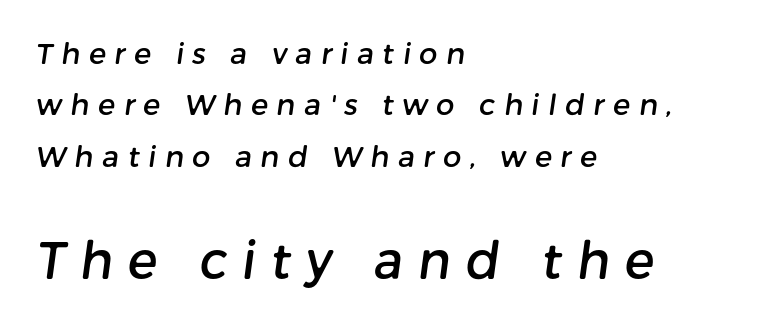
Q: Is the typeface a serif or a sans-serif typeface? A: Sans-serif.
Q: Is the text underlined? A: No.
Q: How is the paragraph aligned? A: Left-aligned.
Q: Is the spacing between letters normal or unusually wide? A: Unusually wide.
Q: Which block of text is set in a larger size, the first (top) or the second (bottom)? A: The second (bottom) one.
Q: Width (condensed, normal, or wide)? A: Normal.
Q: Stroke contrast? A: Low.
Q: x-height? A: Medium.
Q: Monospaced? A: No.
